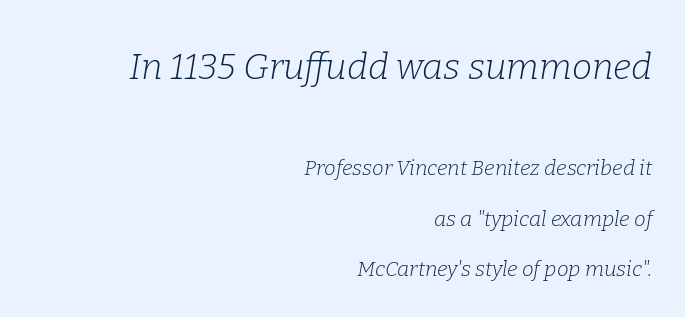
In terms of leading, this rendering errs on the spacious side. Anything drawn beneath the words? Only blank space. Character widths vary here, with narrow letters taking less room than wide ones. Quick note: italic.
